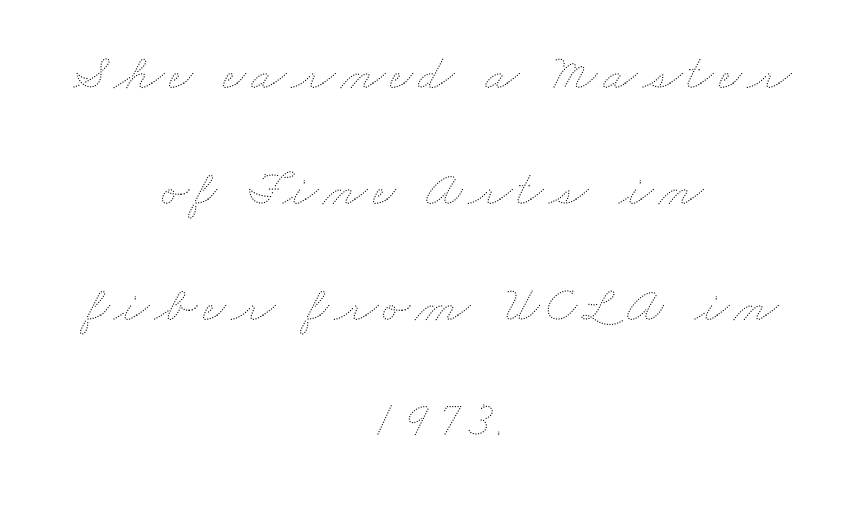
{"bold": "no", "weight": "thin", "width": "wide", "stroke_contrast": "medium", "x_height": "small", "monospaced": "no", "underline": "no", "align": "center", "line_spacing": "loose", "line_spacing_ratio": 2.27, "glyph_px": 51}
